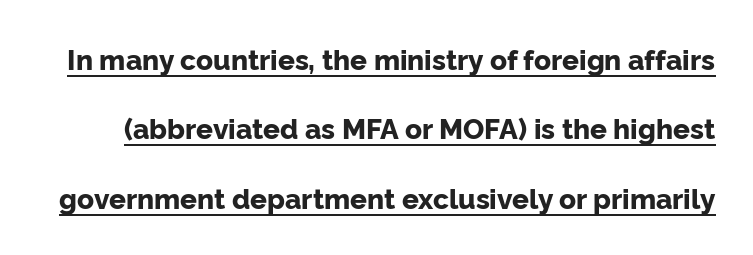
The image shows 28 px bold sans-serif type, upright; set loose line spacing (2.48x), normal letter spacing, underlined; low stroke contrast and a medium x-height.
